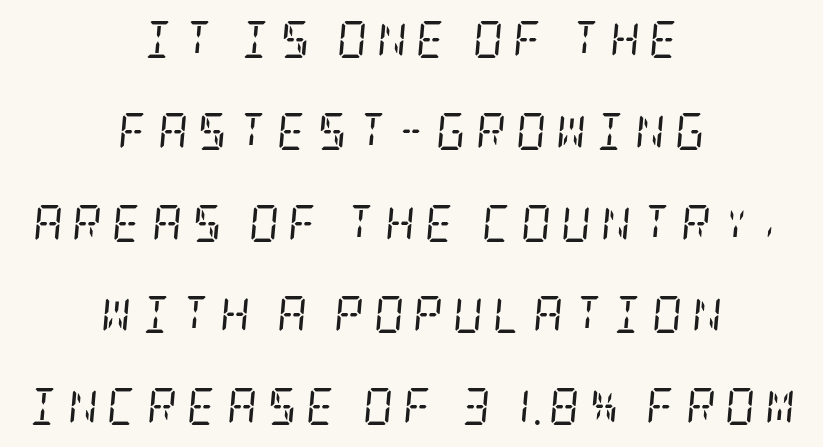
{"serif": "yes", "italic": "yes", "lean": "right", "slant_degrees": 5, "bold": "no", "weight": "regular", "width": "condensed", "stroke_contrast": "low", "x_height": "large", "underline": "no", "align": "center", "line_spacing": "loose", "line_spacing_ratio": 2.48, "letter_spacing": "wide", "letter_spacing_em": 0.26, "glyph_px": 37}
